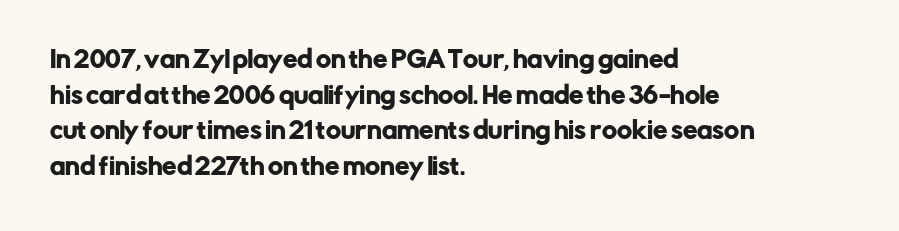
{"italic": "no", "underline": "no", "align": "left", "line_spacing": "normal", "line_spacing_ratio": 1.55, "letter_spacing": "normal", "letter_spacing_em": 0.0, "glyph_px": 23}
